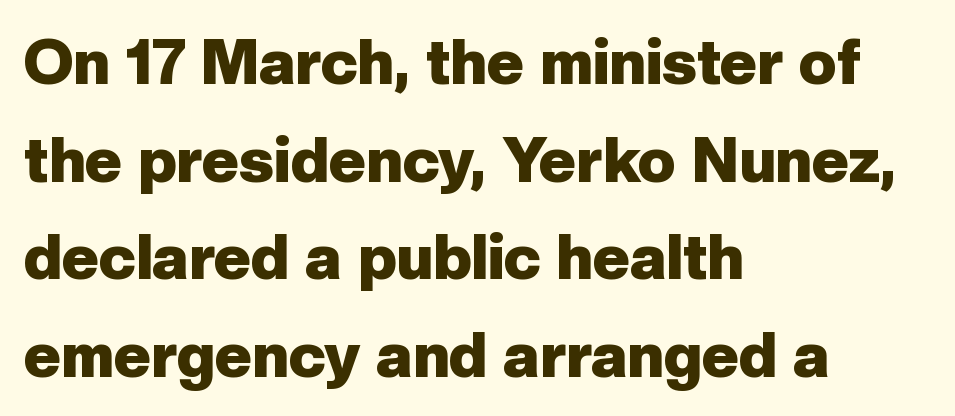
The image shows 63 px heavy sans-serif type, upright; set left-aligned, normal line spacing (1.55x), normal letter spacing, not underlined; low stroke contrast and a medium x-height.
